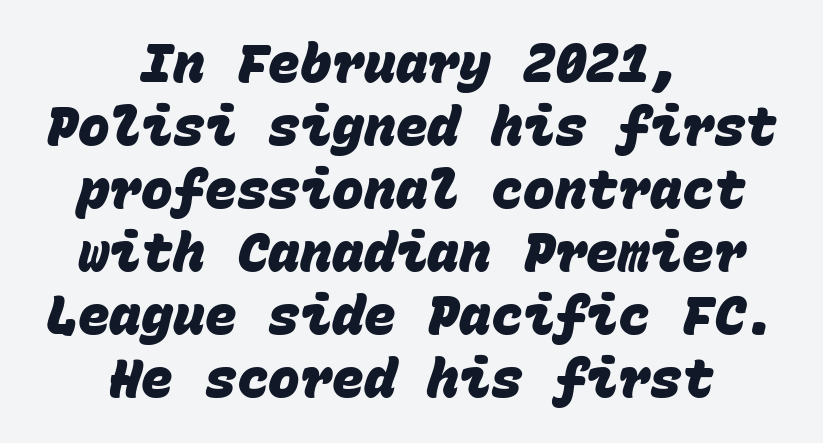
Q: Is the text bold? A: Yes.
Q: Is the typeface a serif or a sans-serif typeface? A: Sans-serif.
Q: Is the text underlined? A: No.
Q: How is the paragraph aligned? A: Centered.
Q: Is the spacing between letters normal or unusually wide? A: Normal.
Q: Width (condensed, normal, or wide)? A: Normal.
Q: Stroke contrast? A: Low.
Q: x-height? A: Large.
Q: Monospaced? A: Yes.
